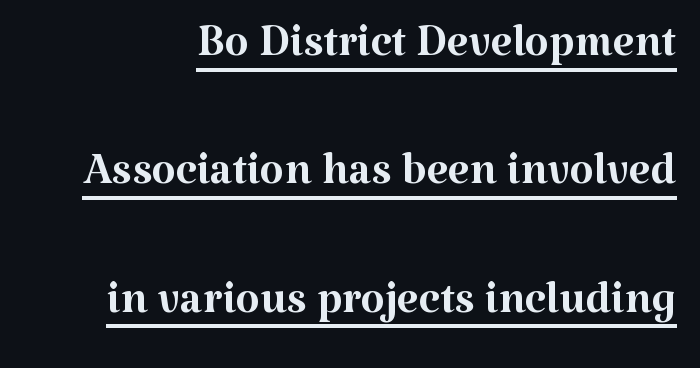
This is roman type, the default non-slanted kind. This is serif lettering, the kind often seen in printed books. Tracking value appears to be zero — textbook default spacing. Interline gaps are noticeably wide in this sample. Each stroke keeps to a modest, everyday thickness or less. The sample's only ornament is a line tracing under the words.
